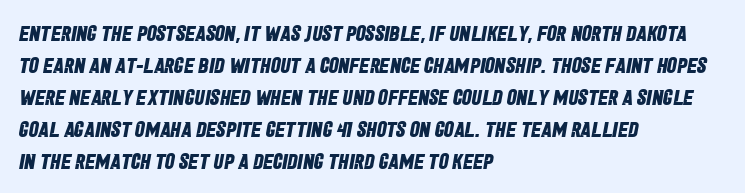
Q: Is the text bold? A: Yes.
Q: Is the text underlined? A: No.
Q: How is the paragraph aligned? A: Left-aligned.
Q: Is the spacing between letters normal or unusually wide? A: Normal.
Q: Is the spacing between lines tight, normal or loose? A: Normal.
